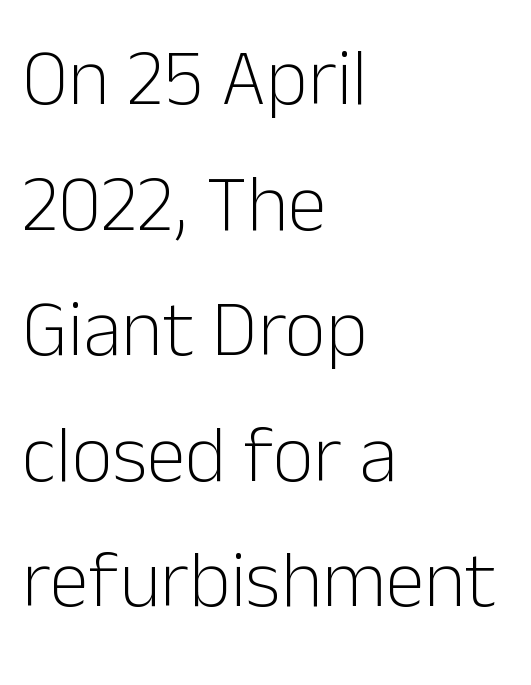
The image shows 80 px light sans-serif type, upright; set left-aligned, normal line spacing (1.57x), normal letter spacing, not underlined; low stroke contrast and a medium x-height.
